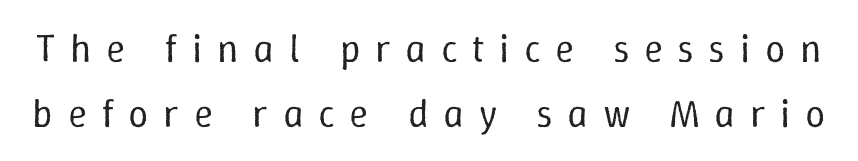
{"italic": "no", "bold": "no", "weight": "regular", "width": "normal", "stroke_contrast": "low", "x_height": "medium", "monospaced": "no", "underline": "no", "line_spacing": "normal", "line_spacing_ratio": 1.62, "letter_spacing": "wide", "letter_spacing_em": 0.37, "glyph_px": 40}
